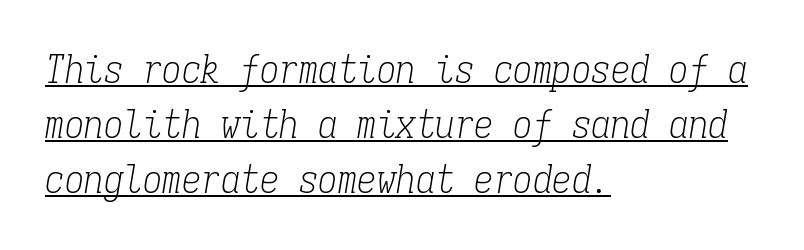
{"serif": "yes", "italic": "yes", "lean": "right", "slant_degrees": 9, "bold": "no", "weight": "light", "width": "condensed", "stroke_contrast": "low", "x_height": "medium", "monospaced": "yes", "underline": "yes", "align": "left", "line_spacing": "normal", "line_spacing_ratio": 1.41, "letter_spacing": "normal", "letter_spacing_em": 0.0, "glyph_px": 39}
